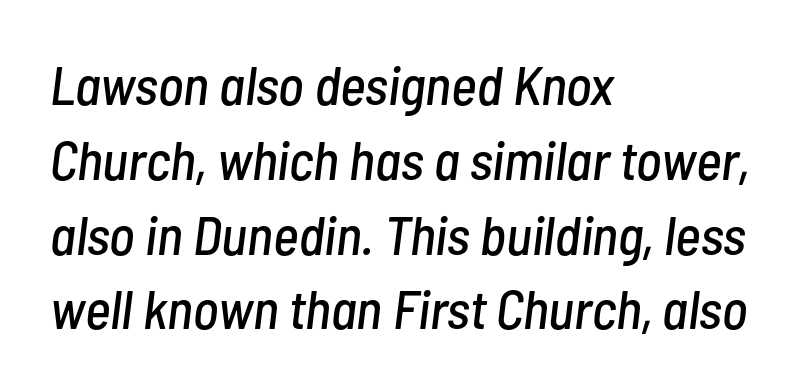
{"italic": "yes", "lean": "right", "slant_degrees": 7, "width": "condensed", "stroke_contrast": "low", "x_height": "medium", "monospaced": "no", "underline": "no", "align": "left", "line_spacing": "normal", "line_spacing_ratio": 1.36, "letter_spacing": "normal", "letter_spacing_em": 0.0, "glyph_px": 55}
